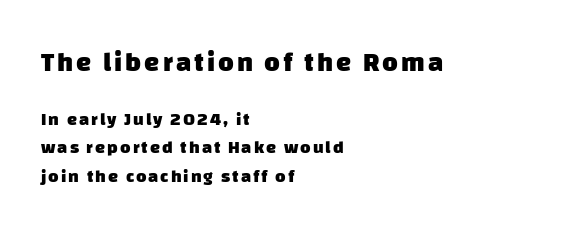
Q: Is the text bold? A: Yes.
Q: Is the text underlined? A: No.
Q: How is the paragraph aligned? A: Left-aligned.
Q: Is the spacing between lines tight, normal or loose? A: Normal.
Q: Which block of text is set in a larger size, the first (top) or the second (bottom)? A: The first (top) one.
